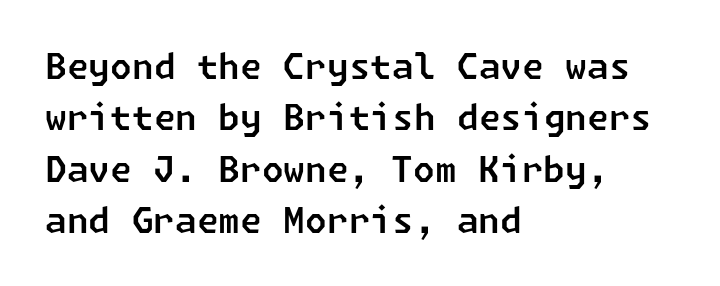
Regarding serifs, this sample does without them. Underline: absent. This rendering leaves character spacing at its baseline value. All the whitespace from short lines collects on the right. Reading down the column, the eye jumps a familiar distance to each next line.
